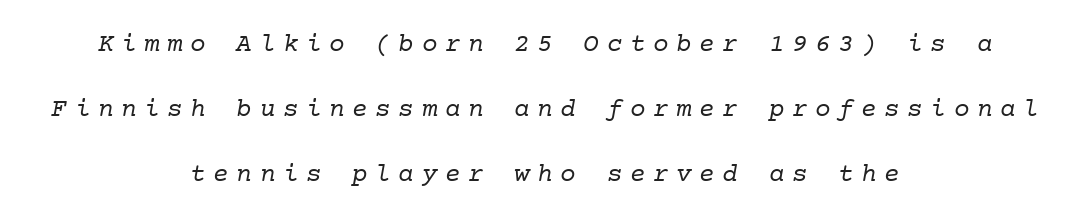
Bare-footed words on every line. Weight: in the light-to-regular range. Which margin do the lines hug? Neither — every line sits in the middle. The passage shown stacks its lines with a broad gap.
